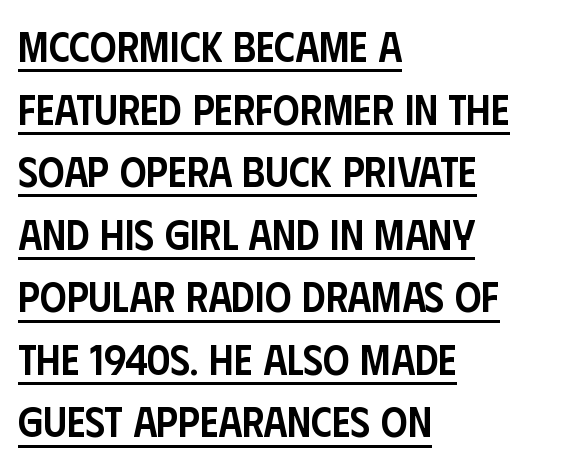
Q: Is the text bold? A: Semi-bold.
Q: Is the text italic (slanted)? A: No, it is upright.
Q: Is the typeface a serif or a sans-serif typeface? A: Sans-serif.
Q: Is the text underlined? A: Yes.
Q: How is the paragraph aligned? A: Left-aligned.
Q: Is the spacing between letters normal or unusually wide? A: Normal.
Q: Is the spacing between lines tight, normal or loose? A: Normal.
Q: Width (condensed, normal, or wide)? A: Condensed.
Q: Stroke contrast? A: Low.
Q: x-height? A: Large.
Q: Monospaced? A: No.
